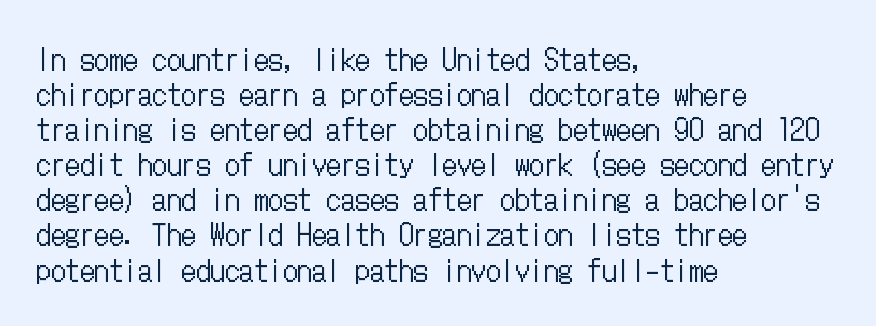
{"italic": "no", "bold": "no", "weight": "regular", "width": "condensed", "stroke_contrast": "low", "x_height": "medium", "underline": "no", "align": "left", "line_spacing_ratio": 1.21, "letter_spacing": "normal", "letter_spacing_em": 0.0, "glyph_px": 29}
